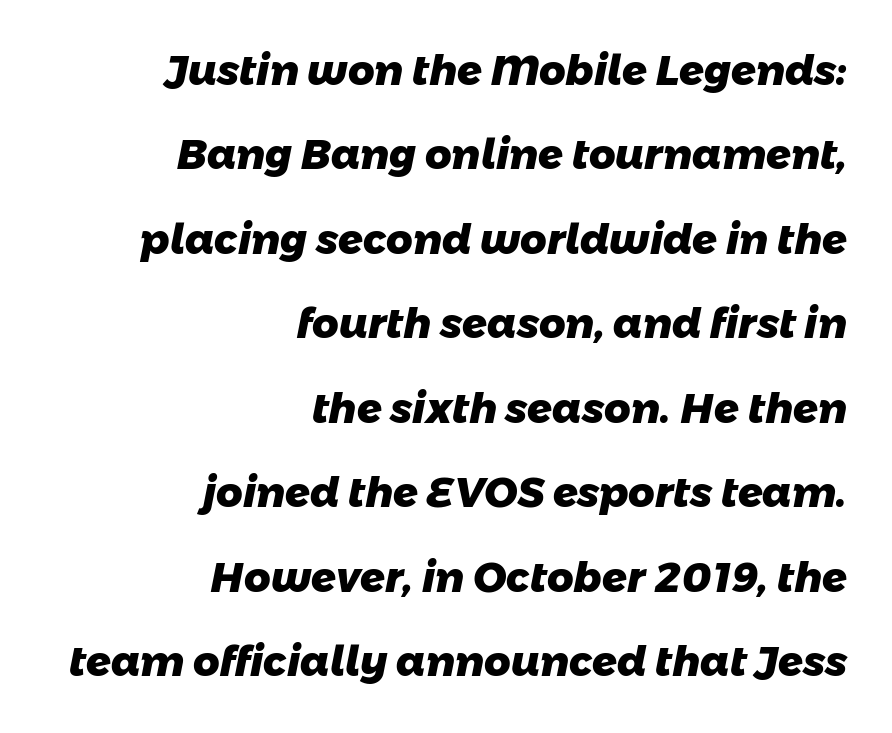
Q: Is the text bold? A: Yes.
Q: Is the typeface a serif or a sans-serif typeface? A: Sans-serif.
Q: Is the text underlined? A: No.
Q: How is the paragraph aligned? A: Right-aligned.
Q: Is the spacing between letters normal or unusually wide? A: Normal.
Q: Is the spacing between lines tight, normal or loose? A: Loose.
Q: Width (condensed, normal, or wide)? A: Normal.
Q: Stroke contrast? A: Low.
Q: x-height? A: Medium.
Q: Monospaced? A: No.
